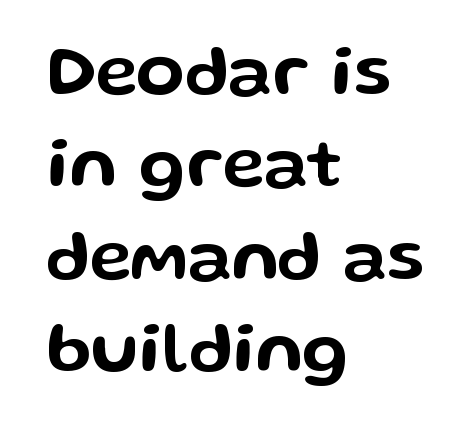
The image shows 71 px wide sans-serif type, upright; set left-aligned, normal line spacing (1.3x), normal letter spacing, not underlined; low stroke contrast and a medium x-height.
